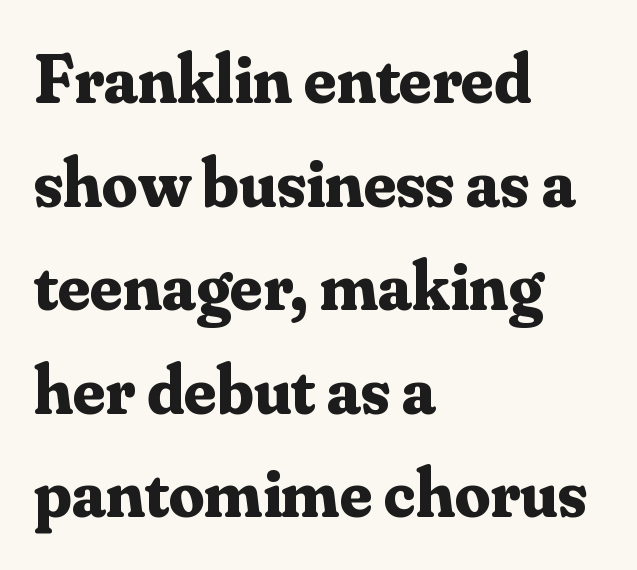
Q: Is the text bold? A: Yes.
Q: Is the text italic (slanted)? A: No, it is upright.
Q: Is the typeface a serif or a sans-serif typeface? A: Serif.
Q: Is the text underlined? A: No.
Q: How is the paragraph aligned? A: Left-aligned.
Q: Is the spacing between letters normal or unusually wide? A: Normal.
Q: Is the spacing between lines tight, normal or loose? A: Normal.
Q: Width (condensed, normal, or wide)? A: Normal.
Q: Stroke contrast? A: Medium.
Q: x-height? A: Small.
Q: Monospaced? A: No.
